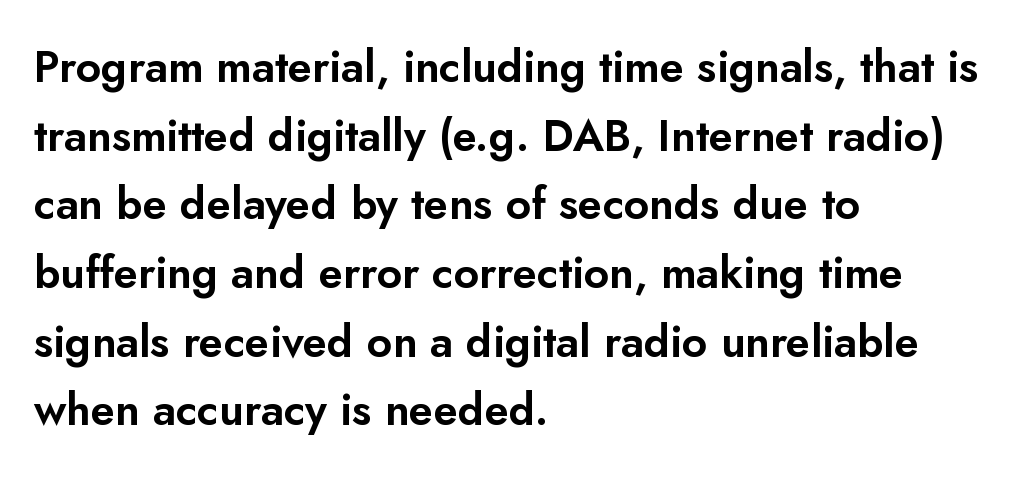
Do the characters align in a grid? No, the font is proportional. Horizontally, the lines are justified to the leading edge only. Nope, no serifs anywhere on these letters. This is the regular roman posture of the typeface.
